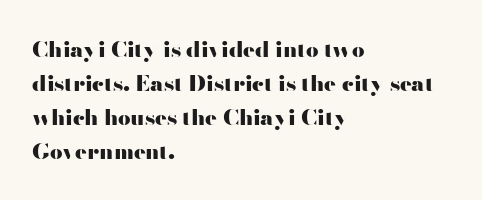
The lettering holds an erect, upright posture throughout. No word sits above an underline. Thick stems and heavy bowls — unmistakably bold. How are the letters spaced? Ordinarily, with no added tracking. Line beginnings align vertically; line endings do not.
